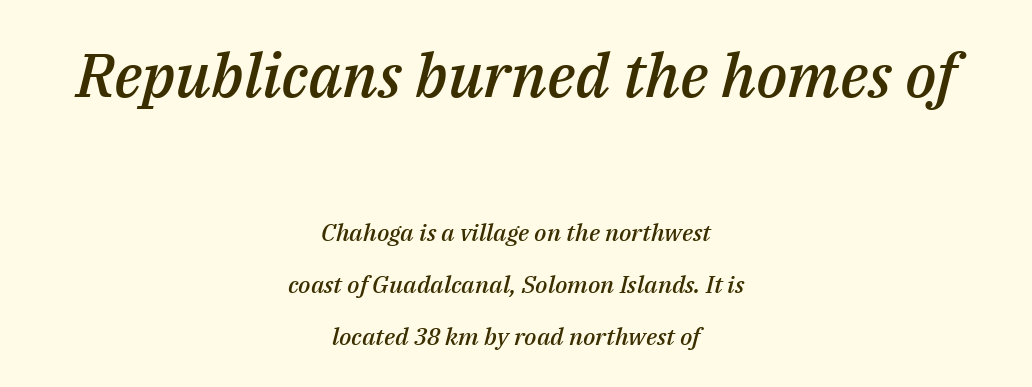
Q: Is the text bold? A: Semi-bold.
Q: Is the text italic (slanted)? A: Yes, it leans right by about 14 degrees.
Q: Is the text underlined? A: No.
Q: How is the paragraph aligned? A: Centered.
Q: Is the spacing between letters normal or unusually wide? A: Normal.
Q: Is the spacing between lines tight, normal or loose? A: Loose.
Q: Which block of text is set in a larger size, the first (top) or the second (bottom)? A: The first (top) one.
Q: Width (condensed, normal, or wide)? A: Normal.
Q: Stroke contrast? A: Medium.
Q: x-height? A: Medium.
Q: Monospaced? A: No.
